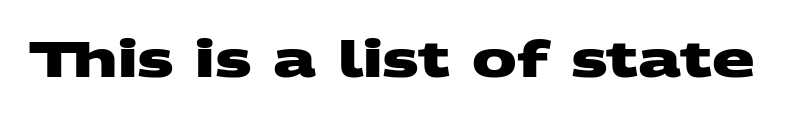
{"serif": "no", "bold": "yes", "weight": "heavy", "width": "wide", "stroke_contrast": "medium", "x_height": "large", "monospaced": "no", "underline": "no", "letter_spacing": "normal", "letter_spacing_em": 0.0, "glyph_px": 50}
